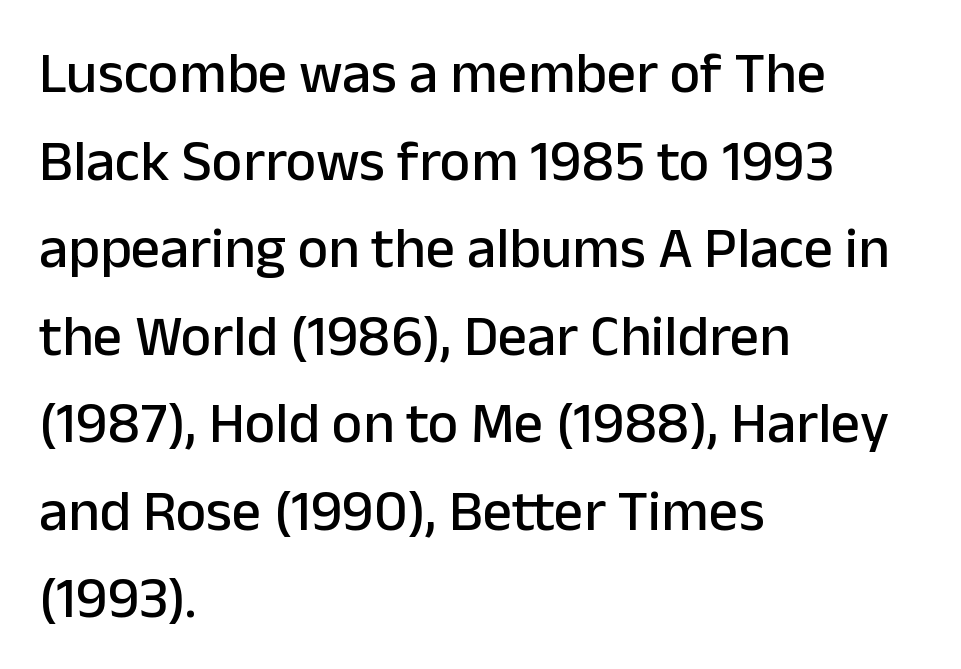
{"serif": "no", "italic": "no", "width": "normal", "stroke_contrast": "low", "x_height": "medium", "monospaced": "no", "underline": "no", "align": "left", "line_spacing": "normal", "line_spacing_ratio": 1.51, "letter_spacing": "normal", "letter_spacing_em": 0.0, "glyph_px": 58}
